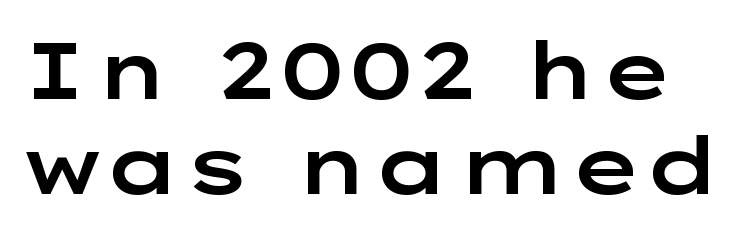
Look at the bottom of the vertical strokes: they stop flat, with no serifs. The area under the type is left untouched. Spacing verdict: proportional, widths tailored to each character. This sample uses plain, unmodified letter spacing. Italic? Not at all — the glyphs are vertical.
